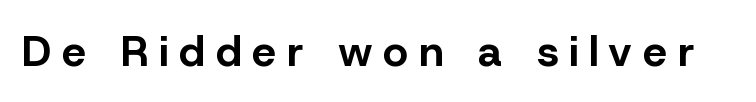
{"serif": "no", "italic": "no", "bold": "yes", "weight": "bold", "width": "normal", "stroke_contrast": "low", "x_height": "medium", "monospaced": "no", "underline": "no", "letter_spacing": "wide", "letter_spacing_em": 0.25, "glyph_px": 43}
